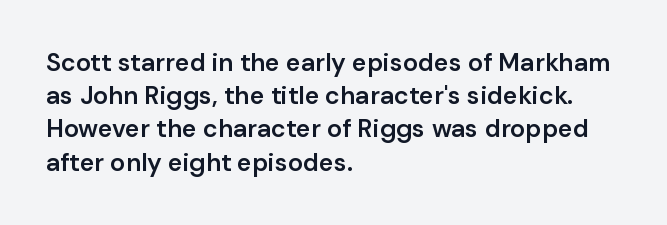
{"italic": "no", "bold": "semi", "underline": "no", "align": "left", "line_spacing": "normal", "line_spacing_ratio": 1.33, "letter_spacing": "normal", "letter_spacing_em": 0.0, "glyph_px": 25}
